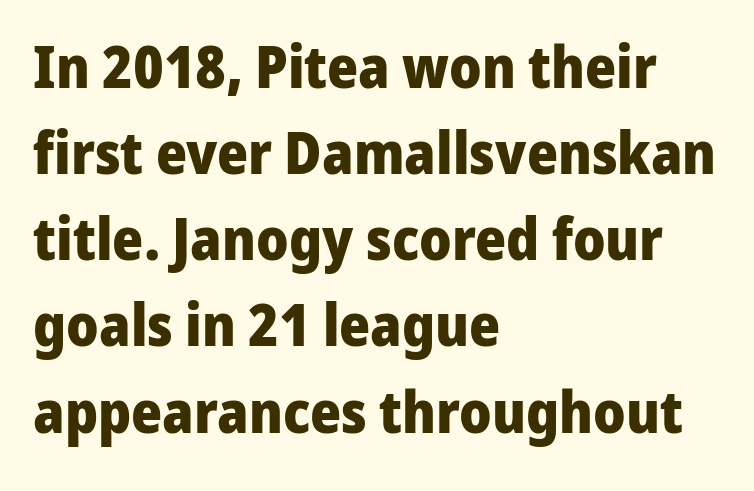
{"serif": "no", "italic": "no", "bold": "yes", "weight": "heavy", "width": "normal", "stroke_contrast": "low", "x_height": "medium", "monospaced": "no", "underline": "no", "align": "left", "line_spacing": "normal", "line_spacing_ratio": 1.46, "letter_spacing": "normal", "letter_spacing_em": 0.0, "glyph_px": 59}
